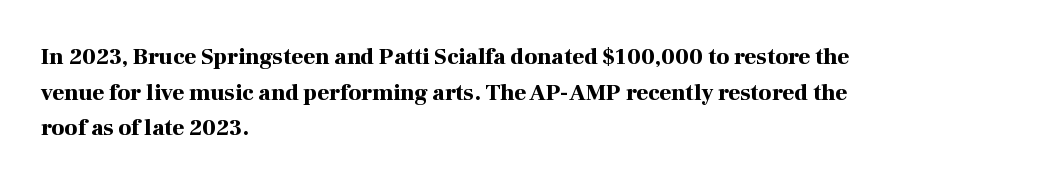
The image shows 23 px bold type, upright; set left-aligned, normal line spacing (1.55x), normal letter spacing, not underlined.
